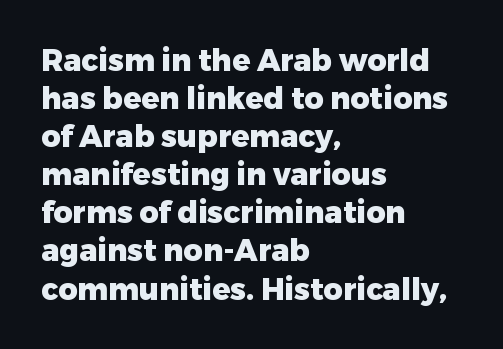
The image shows 30 px heavy sans-serif type, upright; set left-aligned, normal line spacing (1.27x), normal letter spacing, not underlined; low stroke contrast and a medium x-height.
